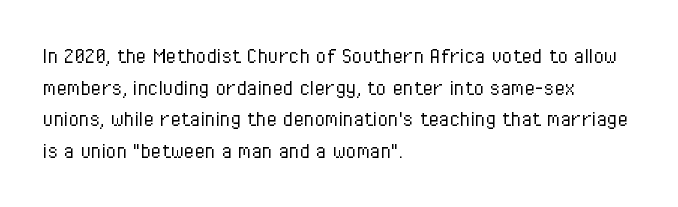
Q: Is the text bold? A: No.
Q: Is the text italic (slanted)? A: No, it is upright.
Q: Is the text underlined? A: No.
Q: How is the paragraph aligned? A: Left-aligned.
Q: Is the spacing between letters normal or unusually wide? A: Normal.
Q: Is the spacing between lines tight, normal or loose? A: Normal.
